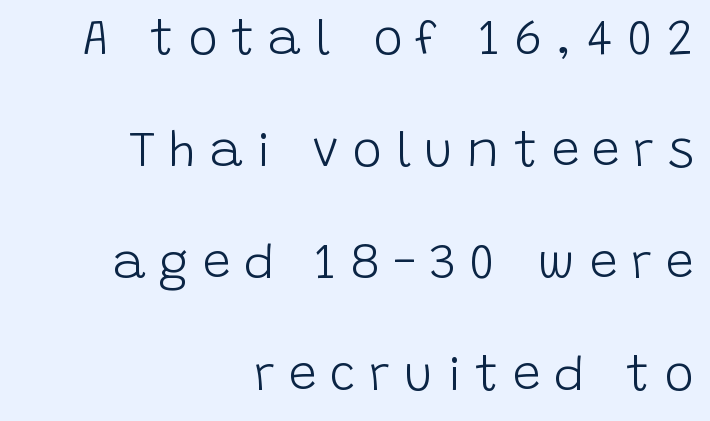
{"serif": "no", "italic": "no", "bold": "no", "weight": "light", "width": "normal", "stroke_contrast": "low", "x_height": "large", "monospaced": "no", "underline": "no", "align": "right", "line_spacing": "loose", "line_spacing_ratio": 2.24, "letter_spacing": "wide", "letter_spacing_em": 0.27, "glyph_px": 50}
